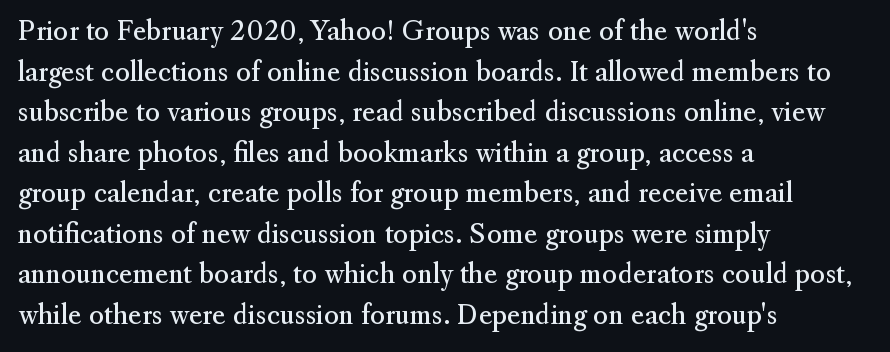
The image shows 26 px text type, upright; set left-aligned, normal line spacing (1.56x), normal letter spacing, not underlined.
